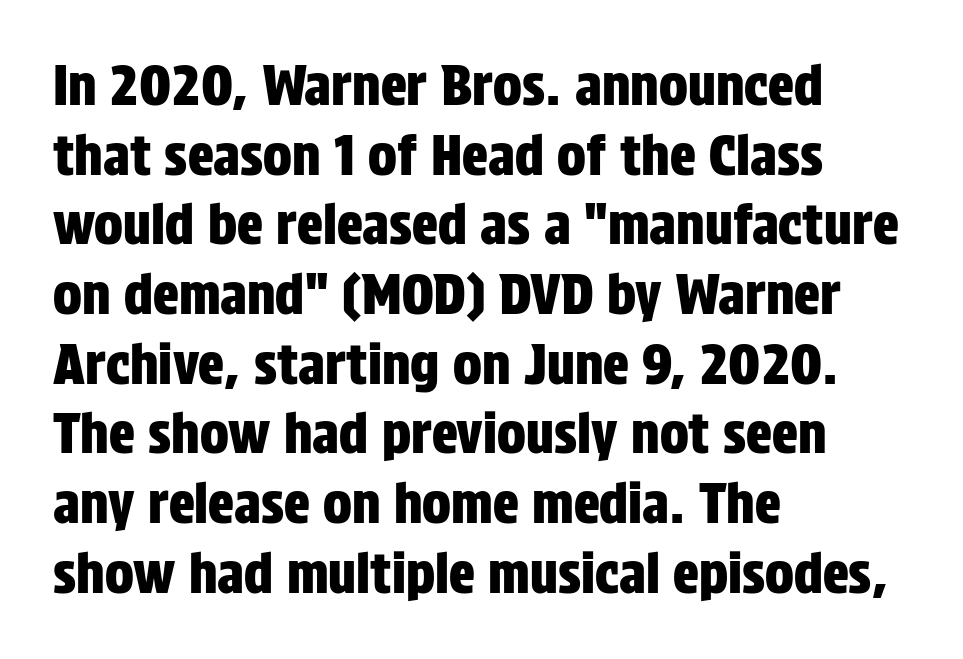
Short note: letters normally spaced. A student would call this left alignment; a typographer would say flush left, rag right. Beneath every word, the page is bare. Each letter keeps its own natural width here, so spacing adapts to shape. Check where the strokes stop: nothing finishes them off — pure sans. Quick note: not italic, upright.
